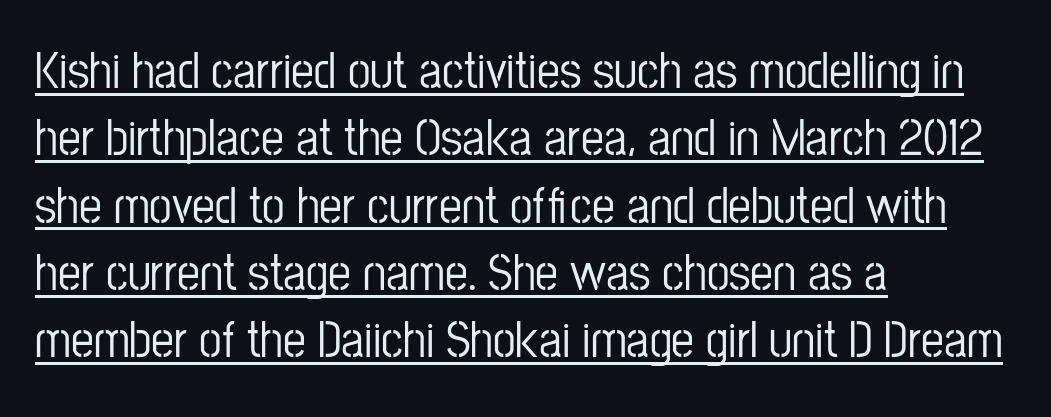
The image shows 51 px condensed sans-serif type, upright; set left-aligned, normal line spacing (1.32x), normal letter spacing, underlined; low stroke contrast and a medium x-height.
